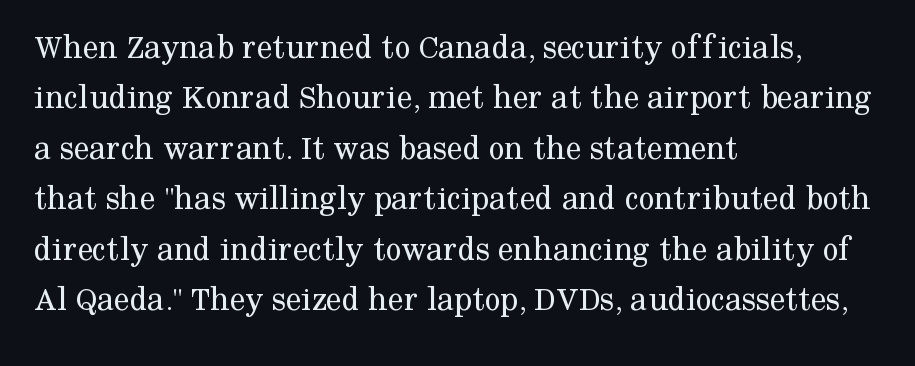
Q: Is the text bold? A: No.
Q: Is the text italic (slanted)? A: No, it is upright.
Q: Is the typeface a serif or a sans-serif typeface? A: Serif.
Q: Is the text underlined? A: No.
Q: How is the paragraph aligned? A: Left-aligned.
Q: Is the spacing between letters normal or unusually wide? A: Normal.
Q: Is the spacing between lines tight, normal or loose? A: Normal.
Q: Width (condensed, normal, or wide)? A: Normal.
Q: Stroke contrast? A: Medium.
Q: x-height? A: Medium.
Q: Monospaced? A: No.
